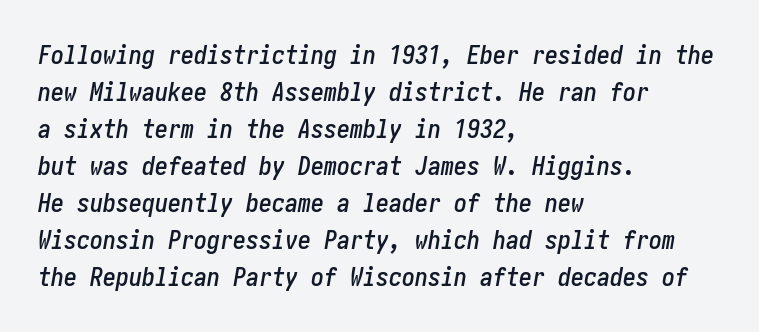
Q: Is the text italic (slanted)? A: Yes, it leans right by about 10 degrees.
Q: Is the text underlined? A: No.
Q: How is the paragraph aligned? A: Left-aligned.
Q: Is the spacing between letters normal or unusually wide? A: Normal.
Q: Is the spacing between lines tight, normal or loose? A: Normal.
